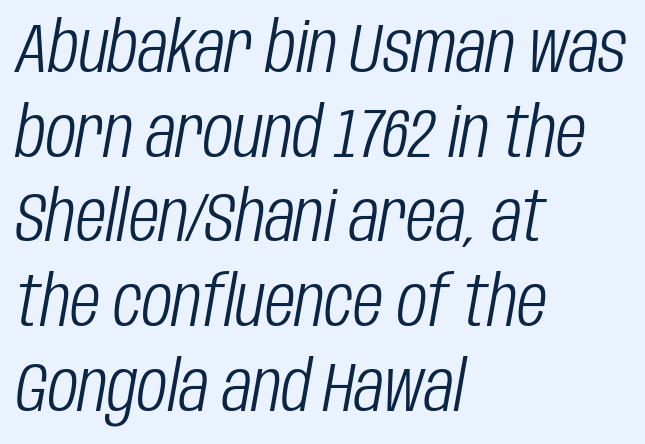
Do the characters align in a grid? No, the font is proportional. This rendering leaves character spacing at its baseline value. Stroke mass is kept to a normal reading level or below. Short and long lines alike share a common starting point at left. Does the lettering tilt? It does — this is italic. The passage shown is not underscored anywhere.
